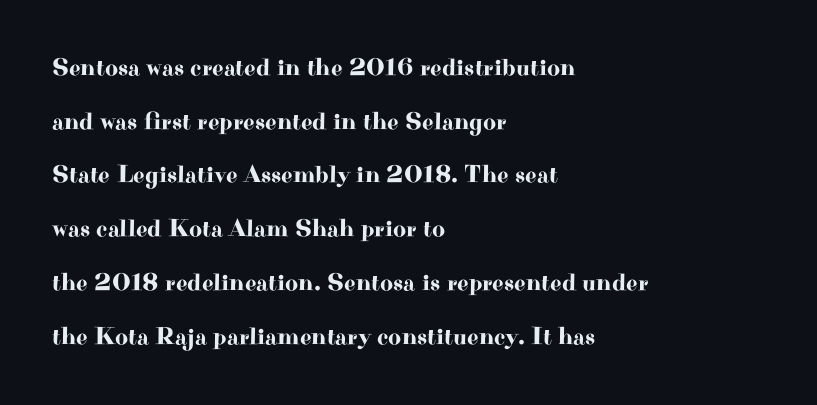
Vertically, the passage feels expansive, rows floating well apart. Every row of glyphs begins at an identical x-position on the left. The tracking reads as untouched default to a designer's eye. Clear beneath every line of the passage.
